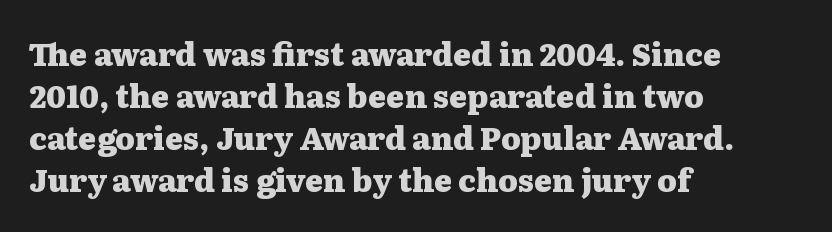
The passage shown is emphatically bold. Nobody drew a line under any word here. In terms of leading, this rendering sits right in the middle. Line beginnings align vertically; line endings do not. Between one letter and the next there's only the usual sliver of space.
